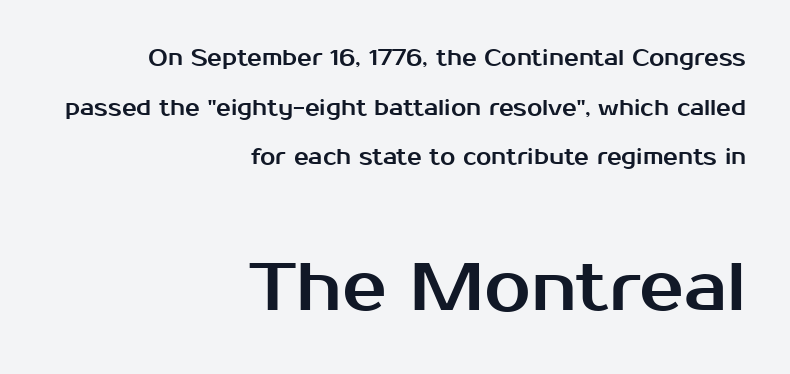
Q: Is the text italic (slanted)? A: No, it is upright.
Q: Is the typeface a serif or a sans-serif typeface? A: Sans-serif.
Q: Is the text underlined? A: No.
Q: How is the paragraph aligned? A: Right-aligned.
Q: Is the spacing between letters normal or unusually wide? A: Normal.
Q: Is the spacing between lines tight, normal or loose? A: Loose.
Q: Which block of text is set in a larger size, the first (top) or the second (bottom)? A: The second (bottom) one.
Q: Width (condensed, normal, or wide)? A: Normal.
Q: Stroke contrast? A: Medium.
Q: x-height? A: Medium.
Q: Monospaced? A: No.
